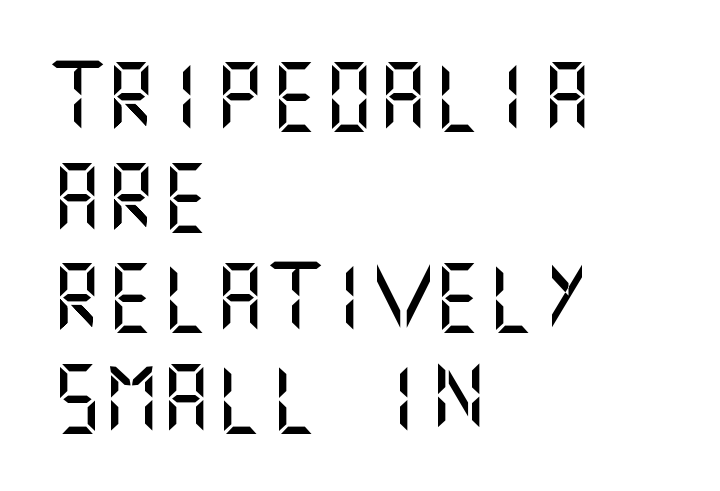
The image shows 68 px sans-serif type, upright; set left-aligned, normal line spacing (1.48x), normal letter spacing, not underlined; medium stroke contrast and a large x-height.
